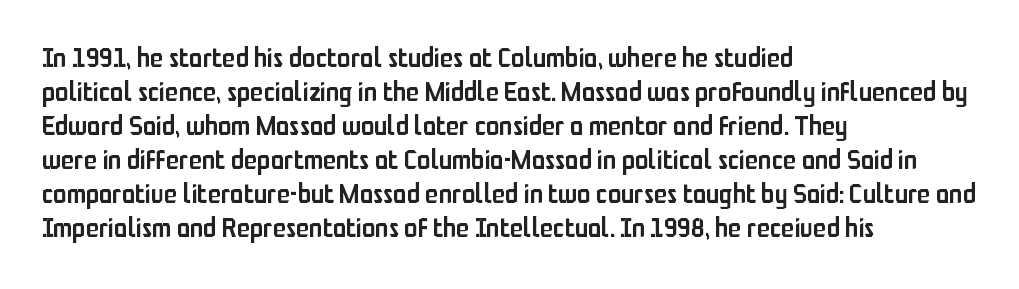
{"italic": "no", "bold": "semi", "underline": "no", "align": "left", "line_spacing": "normal", "line_spacing_ratio": 1.26, "letter_spacing": "normal", "letter_spacing_em": 0.0, "glyph_px": 27}
